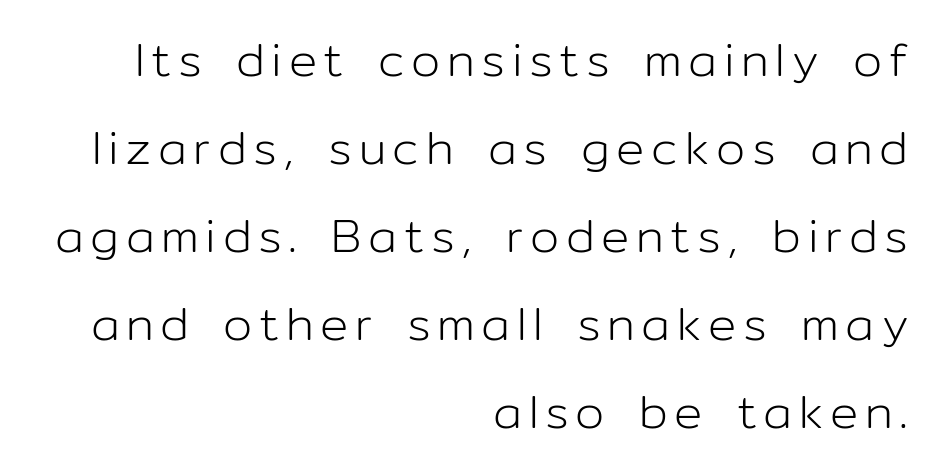
Q: Is the text bold? A: No.
Q: Is the text italic (slanted)? A: No, it is upright.
Q: Is the typeface a serif or a sans-serif typeface? A: Sans-serif.
Q: Is the text underlined? A: No.
Q: How is the paragraph aligned? A: Right-aligned.
Q: Width (condensed, normal, or wide)? A: Normal.
Q: Stroke contrast? A: Low.
Q: x-height? A: Medium.
Q: Monospaced? A: No.
